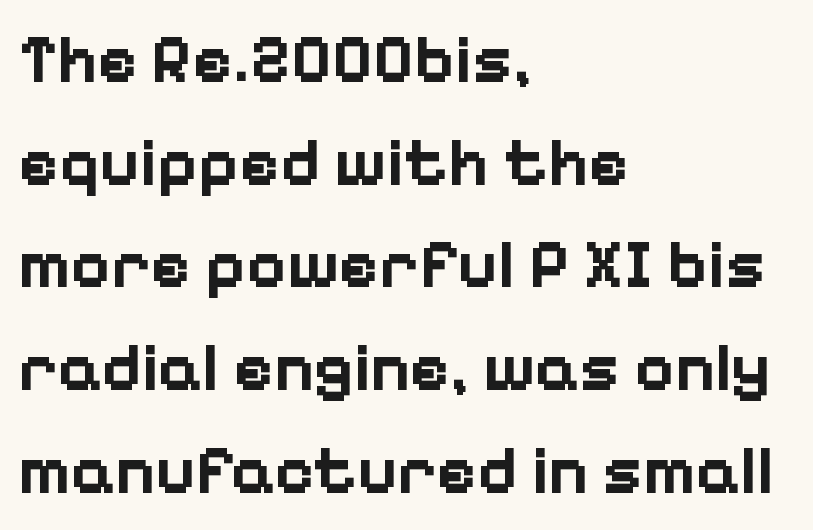
{"serif": "no", "italic": "no", "bold": "yes", "weight": "bold", "width": "normal", "stroke_contrast": "low", "x_height": "medium", "monospaced": "no", "underline": "no", "align": "left", "line_spacing": "normal", "line_spacing_ratio": 1.51, "letter_spacing": "normal", "letter_spacing_em": 0.0, "glyph_px": 68}
